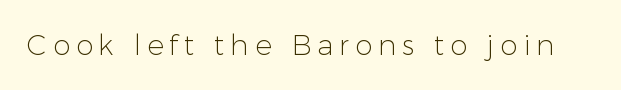
Q: Is the text bold? A: No.
Q: Is the text italic (slanted)? A: No, it is upright.
Q: Is the typeface a serif or a sans-serif typeface? A: Sans-serif.
Q: Is the text underlined? A: No.
Q: Is the spacing between letters normal or unusually wide? A: Unusually wide.
Q: Width (condensed, normal, or wide)? A: Normal.
Q: Stroke contrast? A: Low.
Q: x-height? A: Medium.
Q: Monospaced? A: No.
